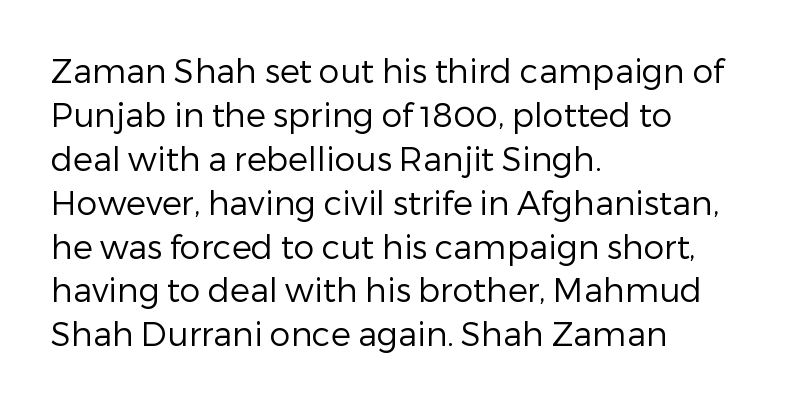
{"serif": "no", "italic": "no", "bold": "no", "weight": "regular", "width": "normal", "stroke_contrast": "low", "x_height": "medium", "monospaced": "no", "underline": "no", "align": "left", "line_spacing": "normal", "line_spacing_ratio": 1.33, "letter_spacing": "normal", "letter_spacing_em": 0.0, "glyph_px": 33}
